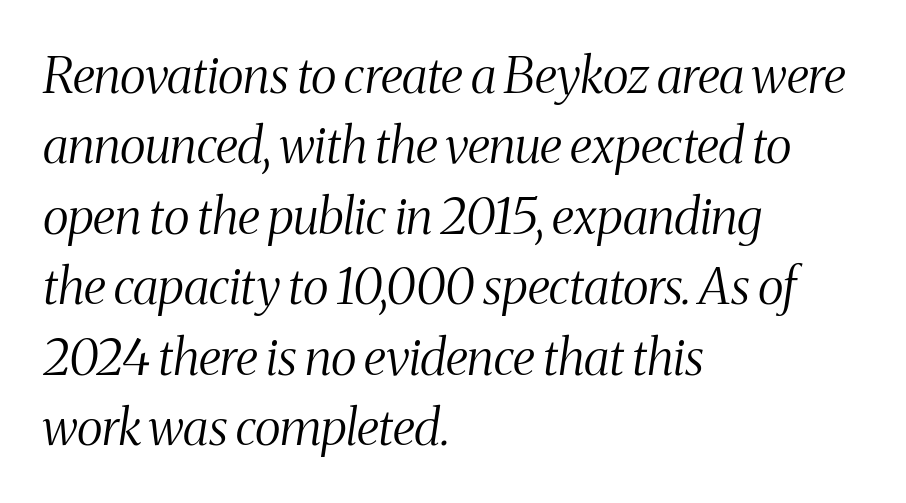
Words appear dense and cohesive because spacing is normal. No letter is thick-stroked: the sample isn't bold. The rendering shows small feet on the letterforms — a serif design. The letters advance in unequal steps, a hallmark of proportional type. Emphasis-style slanted type is in use. Evenly set lines give the paragraph a standard silhouette.
